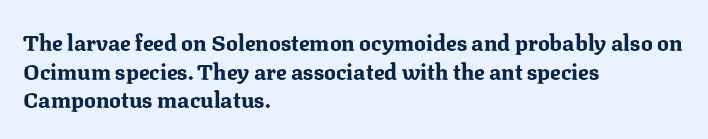
Q: Is the text bold? A: Yes.
Q: Is the text italic (slanted)? A: No, it is upright.
Q: Is the text underlined? A: No.
Q: How is the paragraph aligned? A: Left-aligned.
Q: Is the spacing between letters normal or unusually wide? A: Normal.
Q: Is the spacing between lines tight, normal or loose? A: Normal.
